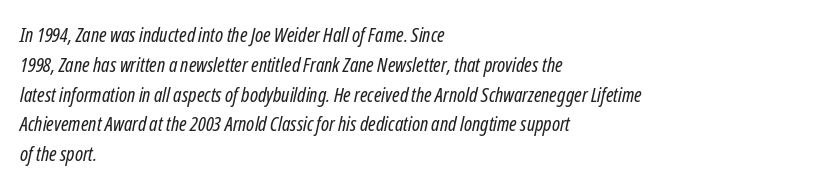
{"italic": "yes", "lean": "right", "slant_degrees": 12, "bold": "no", "underline": "no", "align": "left", "line_spacing": "normal", "line_spacing_ratio": 1.49, "letter_spacing": "normal", "letter_spacing_em": 0.0, "glyph_px": 20}
